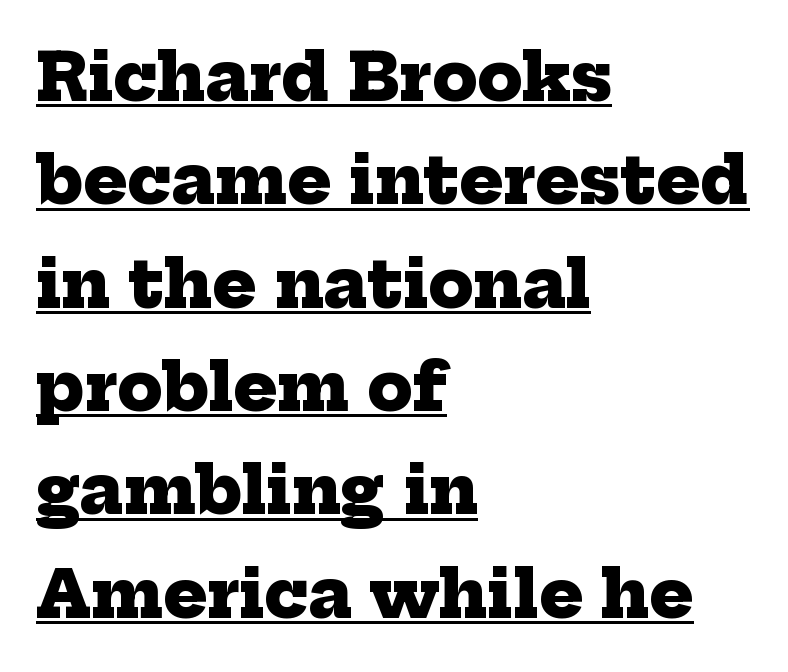
The image shows 65 px heavy serif type; set left-aligned, normal line spacing (1.59x), normal letter spacing, underlined; low stroke contrast and a medium x-height.
